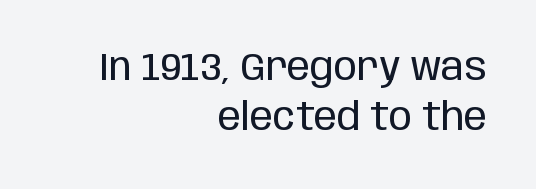
The glyphs are unaccompanied by any horizontal stroke below them. Evenly set lines give the paragraph a standard silhouette. Short note: letters normally spaced. Font category for this specimen: sans-serif.
